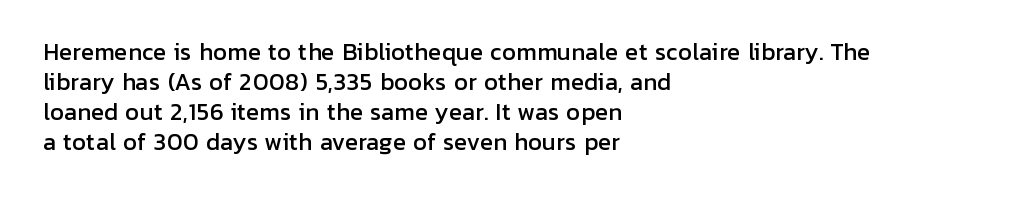
Q: Is the text italic (slanted)? A: No, it is upright.
Q: Is the text underlined? A: No.
Q: How is the paragraph aligned? A: Left-aligned.
Q: Is the spacing between letters normal or unusually wide? A: Normal.
Q: Is the spacing between lines tight, normal or loose? A: Normal.
